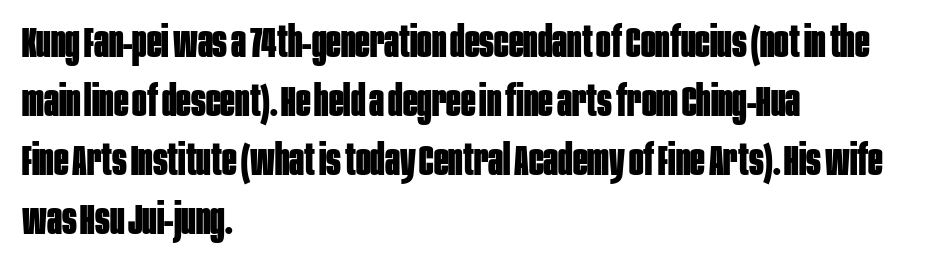
Q: Is the text bold? A: Yes.
Q: Is the text italic (slanted)? A: No, it is upright.
Q: Is the typeface a serif or a sans-serif typeface? A: Sans-serif.
Q: Is the text underlined? A: No.
Q: How is the paragraph aligned? A: Left-aligned.
Q: Is the spacing between letters normal or unusually wide? A: Normal.
Q: Is the spacing between lines tight, normal or loose? A: Normal.
Q: Width (condensed, normal, or wide)? A: Condensed.
Q: Stroke contrast? A: Low.
Q: x-height? A: Large.
Q: Monospaced? A: No.
